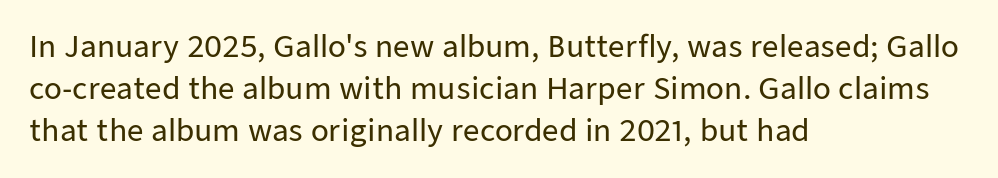
{"serif": "no", "italic": "no", "width": "normal", "stroke_contrast": "low", "x_height": "medium", "monospaced": "no", "underline": "no", "align": "left", "line_spacing": "normal", "line_spacing_ratio": 1.45, "letter_spacing": "normal", "letter_spacing_em": 0.0, "glyph_px": 29}
